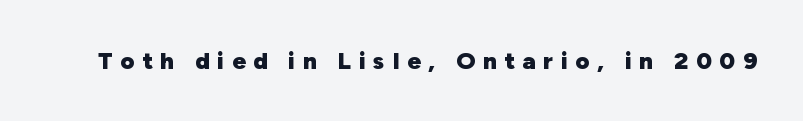
Q: Is the text bold? A: Yes.
Q: Is the text italic (slanted)? A: No, it is upright.
Q: Is the text underlined? A: No.
Q: Is the spacing between letters normal or unusually wide? A: Unusually wide.
